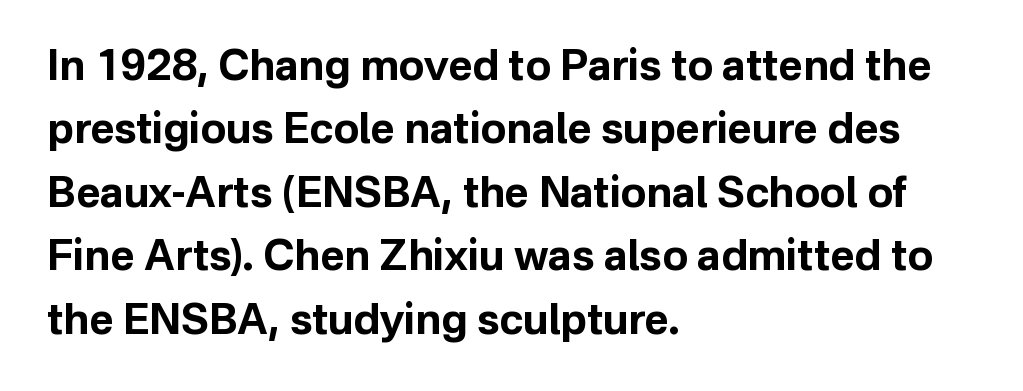
{"serif": "no", "italic": "no", "bold": "yes", "weight": "bold", "width": "normal", "stroke_contrast": "low", "x_height": "medium", "monospaced": "no", "underline": "no", "align": "left", "line_spacing": "normal", "line_spacing_ratio": 1.51, "letter_spacing": "normal", "letter_spacing_em": 0.0, "glyph_px": 42}
